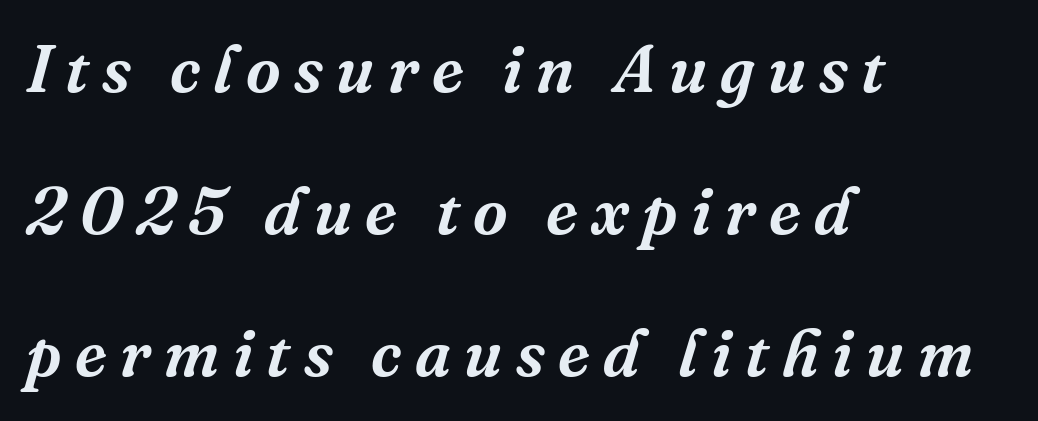
Q: Is the text italic (slanted)? A: Yes, it leans right by about 16 degrees.
Q: Is the typeface a serif or a sans-serif typeface? A: Serif.
Q: Is the text underlined? A: No.
Q: How is the paragraph aligned? A: Left-aligned.
Q: Is the spacing between letters normal or unusually wide? A: Unusually wide.
Q: Is the spacing between lines tight, normal or loose? A: Loose.
Q: Width (condensed, normal, or wide)? A: Normal.
Q: Stroke contrast? A: Medium.
Q: x-height? A: Medium.
Q: Monospaced? A: No.
